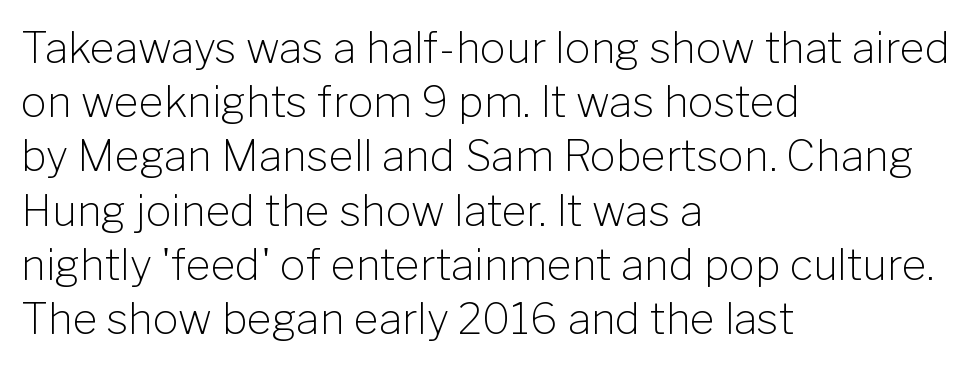
{"serif": "no", "italic": "no", "bold": "no", "weight": "light", "width": "normal", "stroke_contrast": "low", "x_height": "medium", "monospaced": "no", "underline": "no", "align": "left", "line_spacing": "normal", "line_spacing_ratio": 1.26, "letter_spacing": "normal", "letter_spacing_em": 0.0, "glyph_px": 43}
